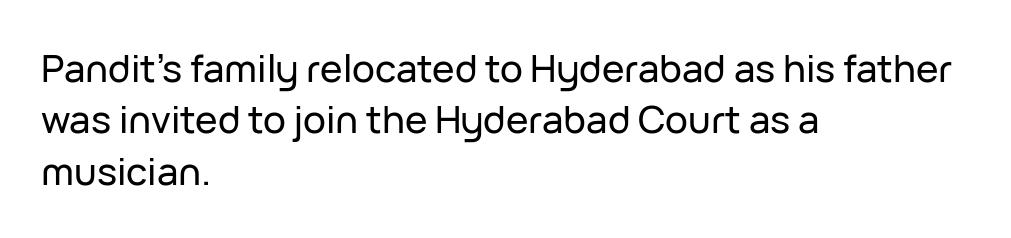
Q: Is the text italic (slanted)? A: No, it is upright.
Q: Is the typeface a serif or a sans-serif typeface? A: Sans-serif.
Q: Is the text underlined? A: No.
Q: How is the paragraph aligned? A: Left-aligned.
Q: Is the spacing between letters normal or unusually wide? A: Normal.
Q: Is the spacing between lines tight, normal or loose? A: Normal.
Q: Width (condensed, normal, or wide)? A: Normal.
Q: Stroke contrast? A: Low.
Q: x-height? A: Medium.
Q: Monospaced? A: No.
